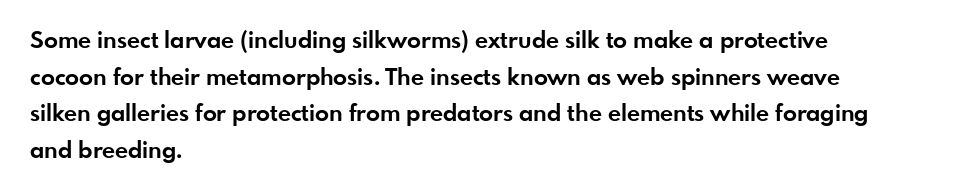
Visually the block forms a straight wall on the left and a jagged coastline on the right. The letters are bold, with thick, heavy strokes. The gap between lines stays unmarked. This sample keeps an unexceptional amount of space between lines. The horizontal fit of the characters is conventional and even. Vertical strokes here are truly vertical.
